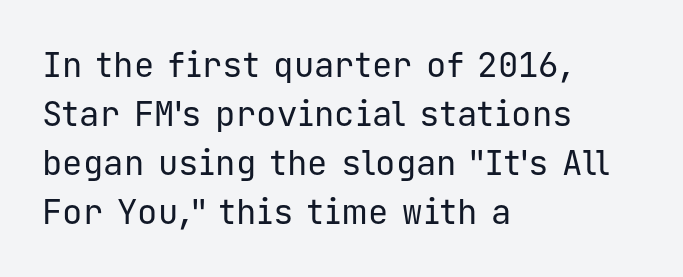
The image shows 34 px regular-weight sans-serif type, upright, monospaced; set left-aligned, normal line spacing (1.44x), normal letter spacing, not underlined; low stroke contrast and a medium x-height.
